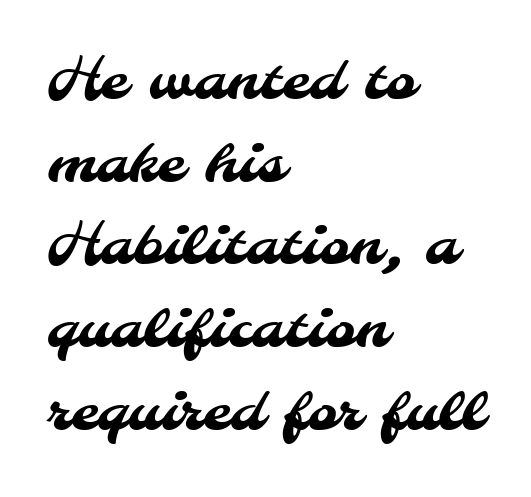
Varying glyph widths throughout — classic text-font behaviour. Quick note: underline off. The gaps between neighbouring characters are ordinary and unremarkable. Visually the block forms a straight wall on the left and a jagged coastline on the right.
